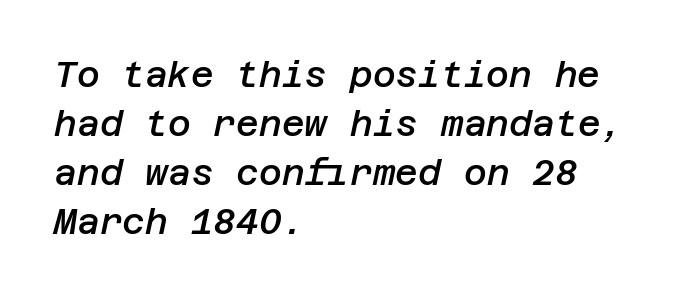
The image shows 35 px semibold type, italic (leaning right); set left-aligned, normal line spacing (1.4x), normal letter spacing, not underlined; low stroke contrast and a large x-height.
